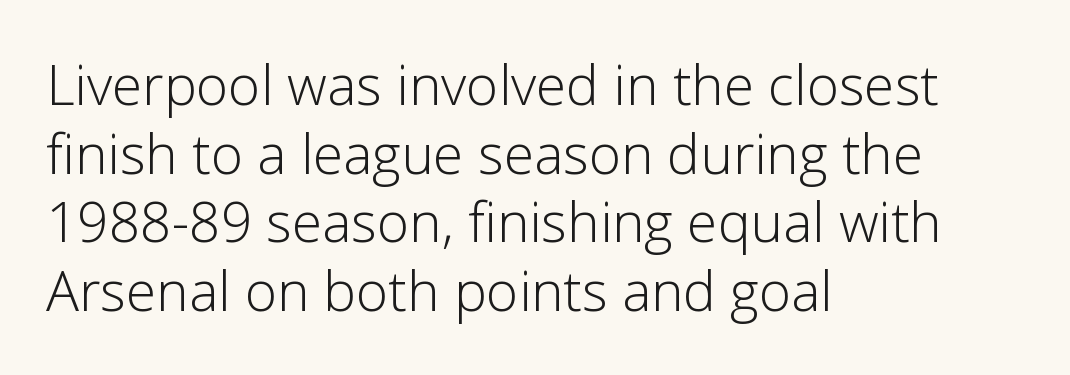
The image shows 55 px light sans-serif type, upright; set left-aligned, normal line spacing (1.25x), normal letter spacing, not underlined; low stroke contrast and a medium x-height.
